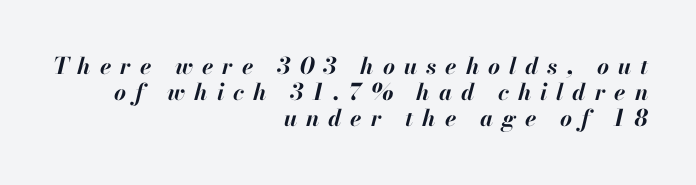
The image shows 23 px bold type, italic (leaning right); set right-aligned, tight line spacing (1.14x), unusually wide letter spacing (+0.39 em), not underlined.
